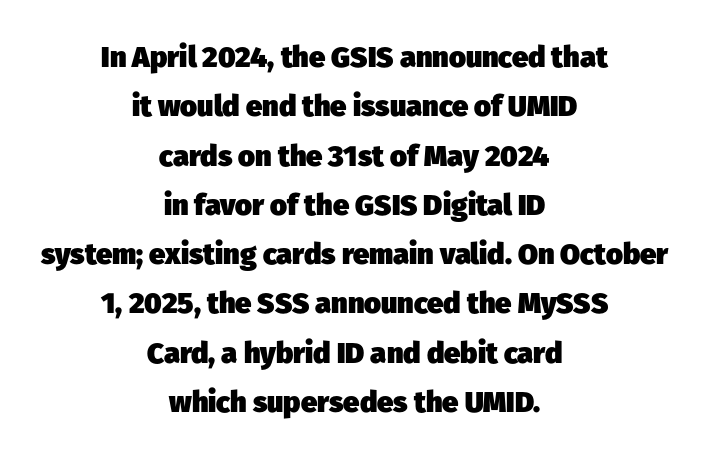
{"serif": "no", "bold": "yes", "weight": "heavy", "width": "normal", "stroke_contrast": "low", "x_height": "medium", "monospaced": "no", "underline": "no", "align": "center", "line_spacing": "normal", "line_spacing_ratio": 1.7, "letter_spacing": "normal", "letter_spacing_em": 0.0, "glyph_px": 29}
